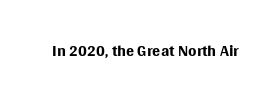
Q: Is the text bold? A: No.
Q: Is the text italic (slanted)? A: No, it is upright.
Q: Is the text underlined? A: No.
Q: Is the spacing between letters normal or unusually wide? A: Normal.
